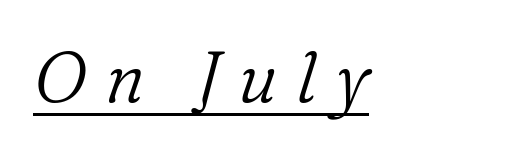
{"serif": "yes", "italic": "yes", "lean": "right", "slant_degrees": 16, "bold": "no", "weight": "light", "width": "normal", "stroke_contrast": "low", "x_height": "medium", "monospaced": "no", "underline": "yes", "letter_spacing": "wide", "letter_spacing_em": 0.26, "glyph_px": 70}
